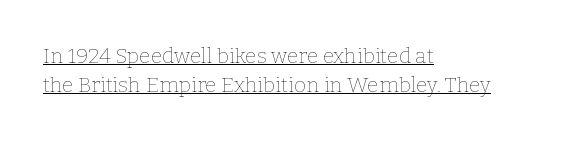
{"italic": "no", "bold": "no", "underline": "yes", "align": "left", "line_spacing": "normal", "line_spacing_ratio": 1.38, "letter_spacing": "normal", "letter_spacing_em": 0.0, "glyph_px": 21}
